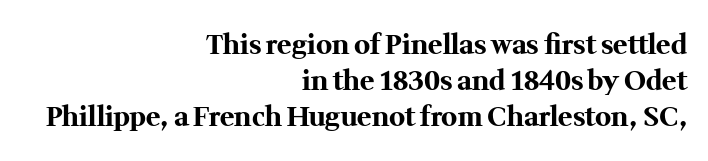
The image shows 27 px bold type, upright; set right-aligned, normal line spacing (1.34x), normal letter spacing, not underlined.
